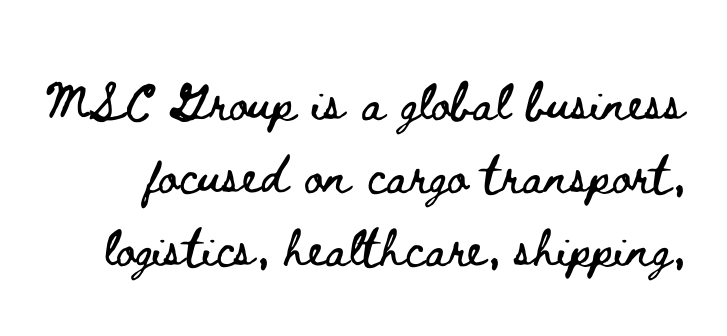
How would I describe the line gaps? Plain and ordinary. The passage shown is typed in a proportional face where columns would drift. The baseline area is clear. Nobody touched the tracking dial on this one.
